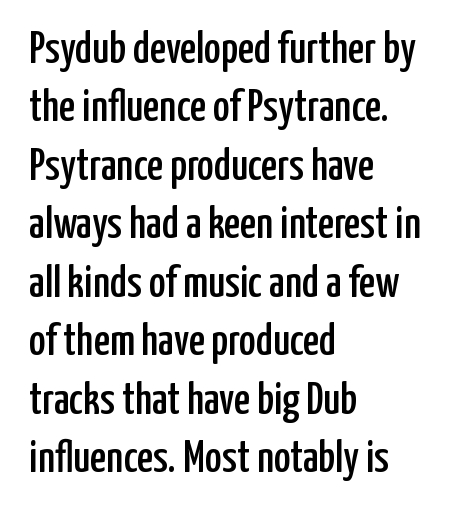
{"serif": "no", "italic": "no", "width": "condensed", "stroke_contrast": "low", "x_height": "medium", "monospaced": "no", "underline": "no", "align": "left", "line_spacing": "normal", "line_spacing_ratio": 1.3, "letter_spacing": "normal", "letter_spacing_em": 0.0, "glyph_px": 45}
